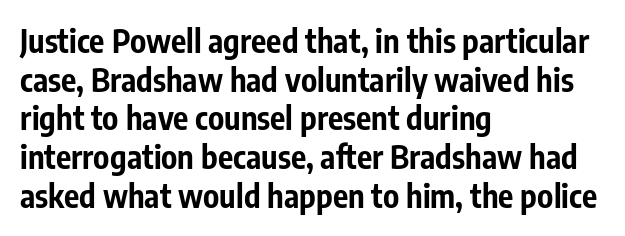
The image shows 32 px bold, condensed sans-serif type, upright; set left-aligned, line spacing 1.21x, normal letter spacing, not underlined; low stroke contrast and a medium x-height.
